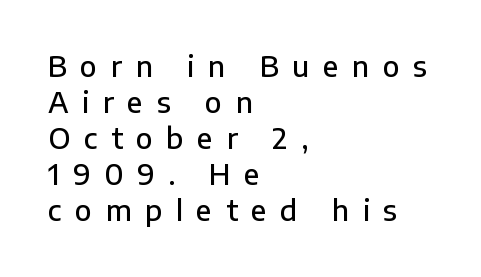
The image shows 28 px semibold sans-serif type, upright; set left-aligned, normal line spacing (1.29x), unusually wide letter spacing (+0.48 em), not underlined; low stroke contrast and a medium x-height.
